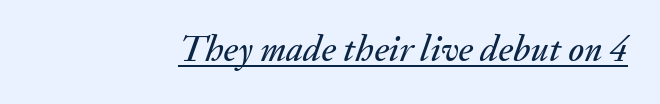
{"italic": "yes", "lean": "right", "slant_degrees": 20, "width": "normal", "stroke_contrast": "medium", "x_height": "small", "monospaced": "no", "underline": "yes", "letter_spacing": "normal", "letter_spacing_em": 0.0, "glyph_px": 37}
